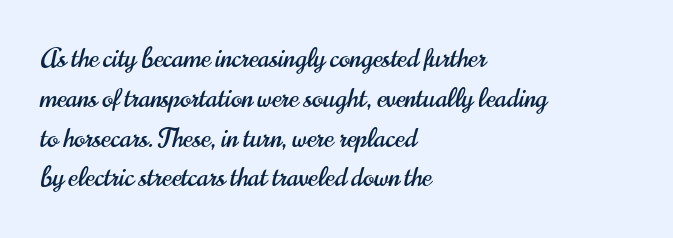
Q: Is the text italic (slanted)? A: Yes.
Q: Is the text underlined? A: No.
Q: How is the paragraph aligned? A: Left-aligned.
Q: Is the spacing between letters normal or unusually wide? A: Normal.
Q: Is the spacing between lines tight, normal or loose? A: Normal.
